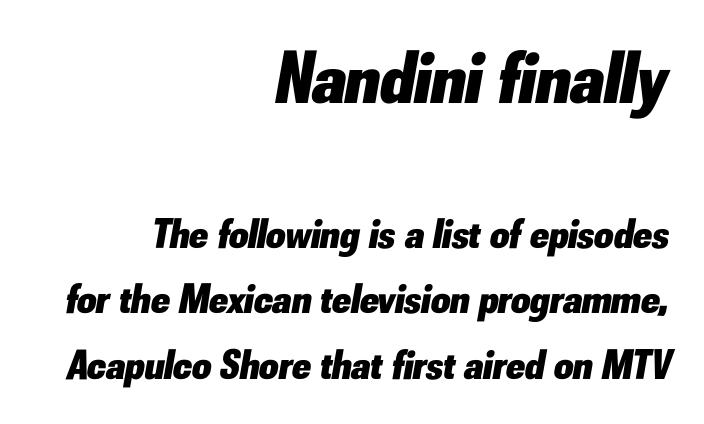
Q: Is the text bold? A: Yes.
Q: Is the text italic (slanted)? A: Yes, it leans right by about 10 degrees.
Q: Is the text underlined? A: No.
Q: How is the paragraph aligned? A: Right-aligned.
Q: Is the spacing between letters normal or unusually wide? A: Normal.
Q: Is the spacing between lines tight, normal or loose? A: Normal.
Q: Which block of text is set in a larger size, the first (top) or the second (bottom)? A: The first (top) one.
Q: Width (condensed, normal, or wide)? A: Normal.
Q: Stroke contrast? A: Low.
Q: x-height? A: Small.
Q: Monospaced? A: No.
